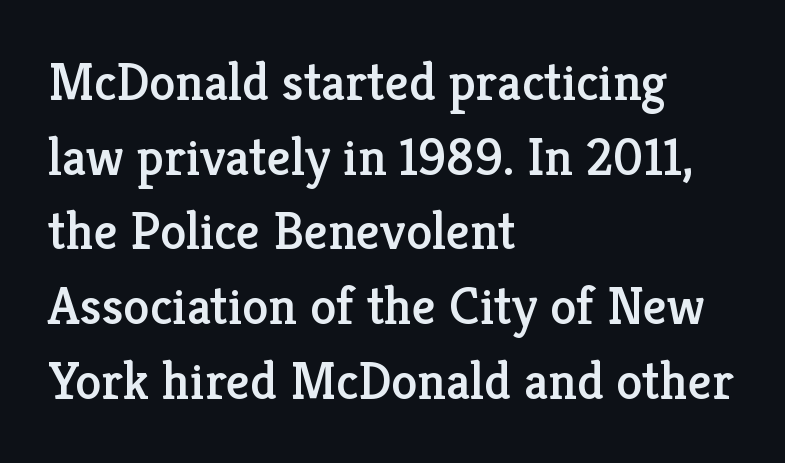
Stroke terminals: seriffed. In terms of posture, this sample is upright. Line starts are locked; line ends wander. Underline: absent.
